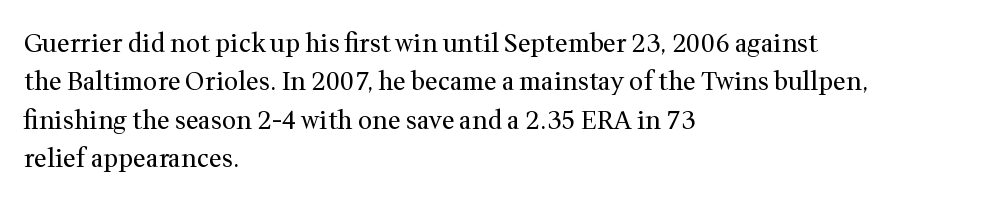
Q: Is the text bold? A: No.
Q: Is the text italic (slanted)? A: No, it is upright.
Q: Is the text underlined? A: No.
Q: How is the paragraph aligned? A: Left-aligned.
Q: Is the spacing between letters normal or unusually wide? A: Normal.
Q: Is the spacing between lines tight, normal or loose? A: Normal.
